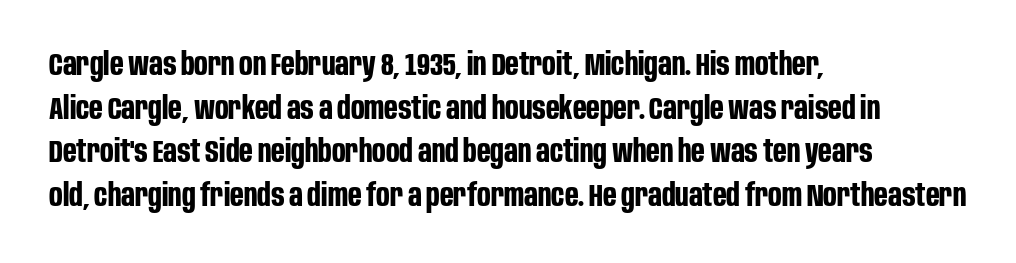
{"serif": "no", "italic": "no", "bold": "yes", "weight": "bold", "width": "condensed", "stroke_contrast": "low", "x_height": "large", "monospaced": "no", "underline": "no", "align": "left", "line_spacing": "normal", "line_spacing_ratio": 1.36, "letter_spacing": "normal", "letter_spacing_em": 0.0, "glyph_px": 32}
